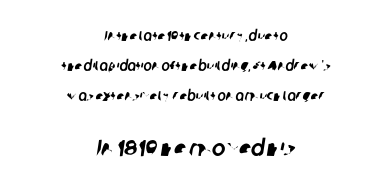
Baseline-to-baseline distance is far greater than the letter height. Does extra space separate the letters? No, they use regular spacing. The second block has been scaled up relative to the first. Both edges are ragged and mirror each other, which tells us the setting is centered.
